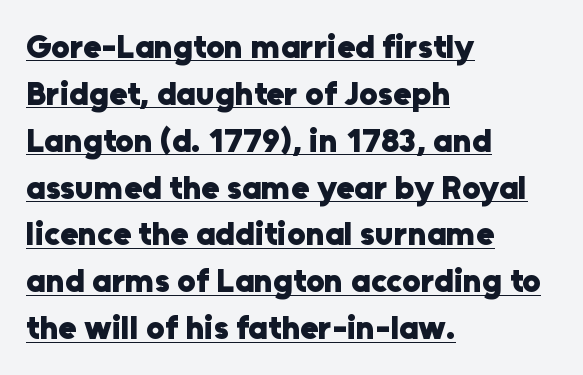
The image shows 33 px heavy sans-serif type, upright; set left-aligned, normal line spacing (1.42x), normal letter spacing, underlined; low stroke contrast and a medium x-height.
